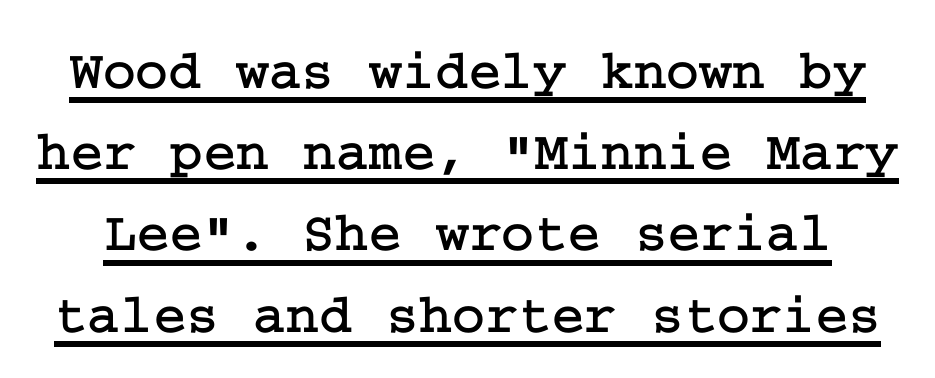
{"serif": "yes", "italic": "no", "width": "normal", "stroke_contrast": "low", "x_height": "medium", "underline": "yes", "line_spacing": "normal", "line_spacing_ratio": 1.45, "letter_spacing": "normal", "letter_spacing_em": 0.0, "glyph_px": 56}
